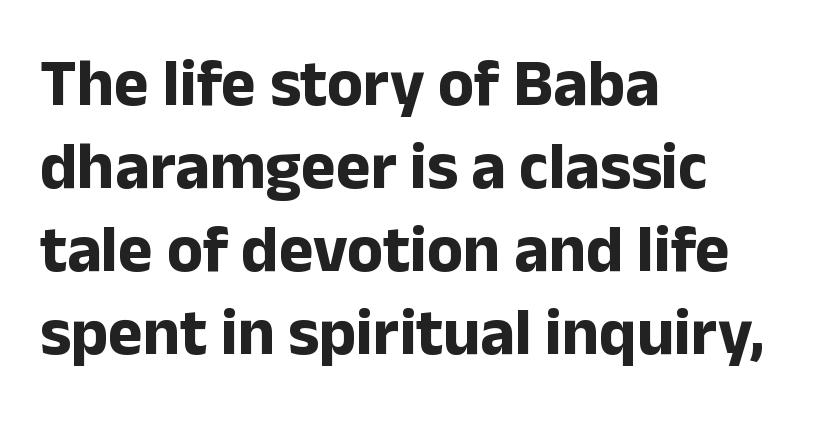
Think of a printed novel: that variable character pitch is what you see here. Ordinary non-slanted type is in use. One glance says typical: line gaps are just what's usual. No word sits above an underline. Thick stems and heavy bowls — unmistakably bold. Classification — sans serif.
